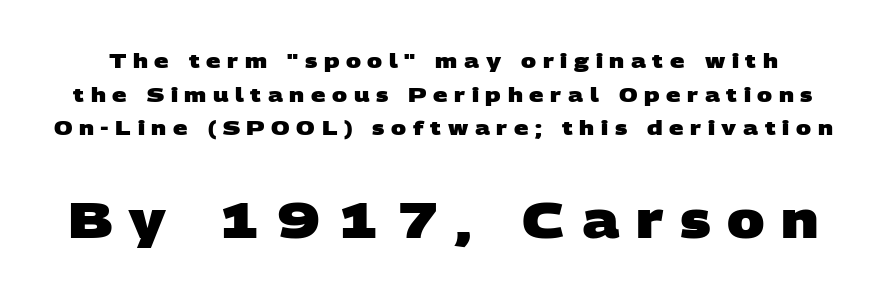
{"serif": "no", "bold": "yes", "weight": "heavy", "width": "wide", "stroke_contrast": "low", "x_height": "large", "monospaced": "no", "underline": "no", "line_spacing": "normal", "line_spacing_ratio": 1.68, "letter_spacing": "wide", "letter_spacing_em": 0.33, "larger_block": "second", "size_ratio": 2.5, "glyph_px": 50}
